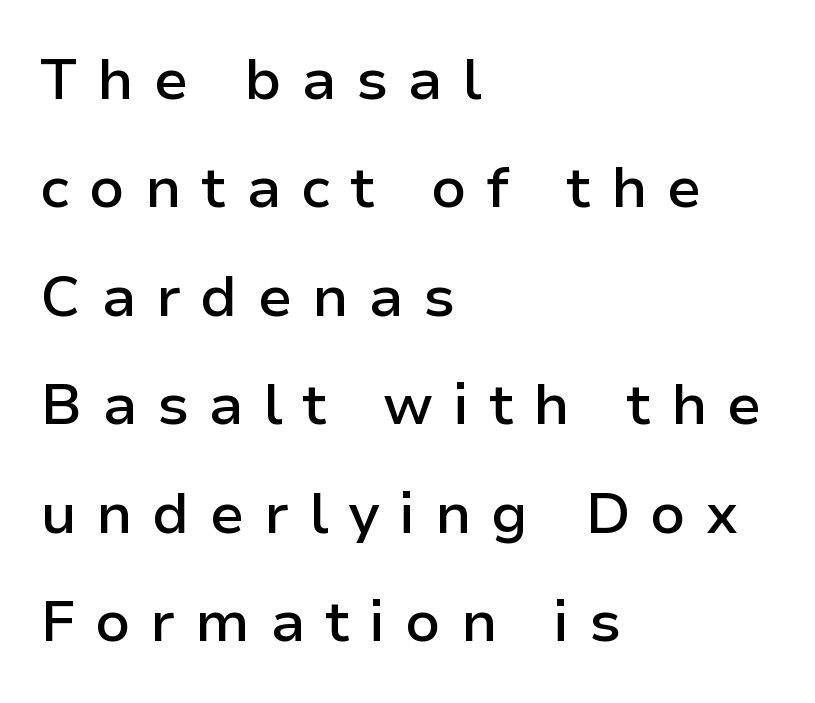
Q: Is the text bold? A: Semi-bold.
Q: Is the text italic (slanted)? A: No, it is upright.
Q: Is the typeface a serif or a sans-serif typeface? A: Sans-serif.
Q: Is the text underlined? A: No.
Q: How is the paragraph aligned? A: Left-aligned.
Q: Is the spacing between letters normal or unusually wide? A: Unusually wide.
Q: Width (condensed, normal, or wide)? A: Normal.
Q: Stroke contrast? A: Low.
Q: x-height? A: Medium.
Q: Monospaced? A: No.
